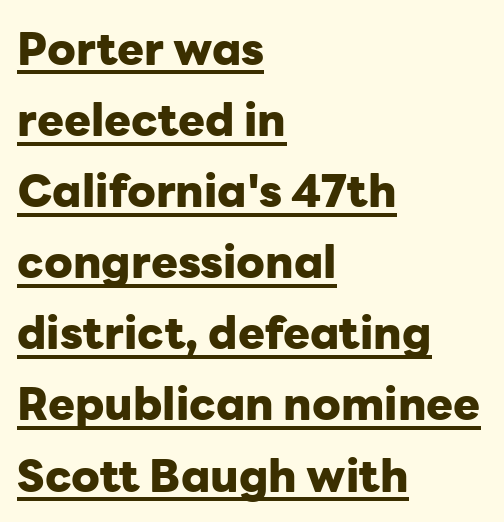
Q: Is the text bold? A: Yes.
Q: Is the text italic (slanted)? A: No, it is upright.
Q: Is the typeface a serif or a sans-serif typeface? A: Sans-serif.
Q: Is the text underlined? A: Yes.
Q: How is the paragraph aligned? A: Left-aligned.
Q: Is the spacing between letters normal or unusually wide? A: Normal.
Q: Is the spacing between lines tight, normal or loose? A: Normal.
Q: Width (condensed, normal, or wide)? A: Normal.
Q: Stroke contrast? A: Low.
Q: x-height? A: Medium.
Q: Monospaced? A: No.
